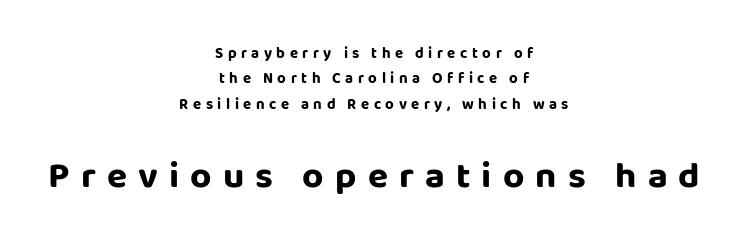
Q: Is the text bold? A: Yes.
Q: Is the text italic (slanted)? A: No, it is upright.
Q: Is the typeface a serif or a sans-serif typeface? A: Sans-serif.
Q: Is the text underlined? A: No.
Q: How is the paragraph aligned? A: Centered.
Q: Is the spacing between letters normal or unusually wide? A: Unusually wide.
Q: Is the spacing between lines tight, normal or loose? A: Normal.
Q: Which block of text is set in a larger size, the first (top) or the second (bottom)? A: The second (bottom) one.
Q: Width (condensed, normal, or wide)? A: Normal.
Q: Stroke contrast? A: Low.
Q: x-height? A: Large.
Q: Monospaced? A: No.
